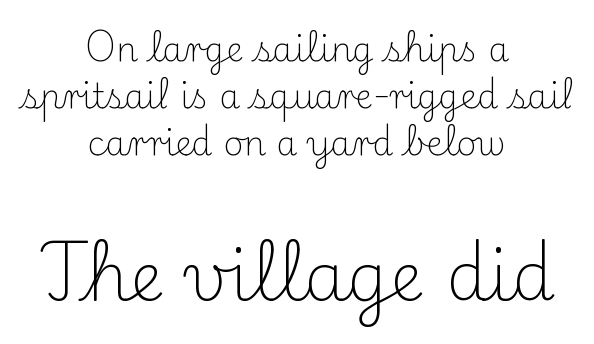
The image shows 68 px light serif type, upright; set centered, normal line spacing (1.38x), normal letter spacing, not underlined; the second (bottom) block is 2.0x larger; medium stroke contrast and a small x-height.
